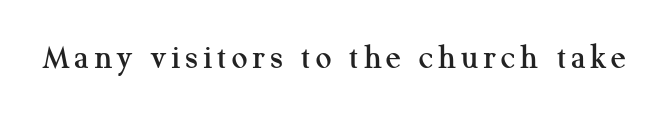
The image shows 35 px serif type, upright; set not underlined; medium stroke contrast and a medium x-height.
